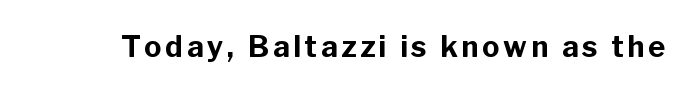
Q: Is the text bold? A: Yes.
Q: Is the text italic (slanted)? A: No, it is upright.
Q: Is the typeface a serif or a sans-serif typeface? A: Sans-serif.
Q: Is the text underlined? A: No.
Q: Width (condensed, normal, or wide)? A: Normal.
Q: Stroke contrast? A: Low.
Q: x-height? A: Medium.
Q: Monospaced? A: No.
